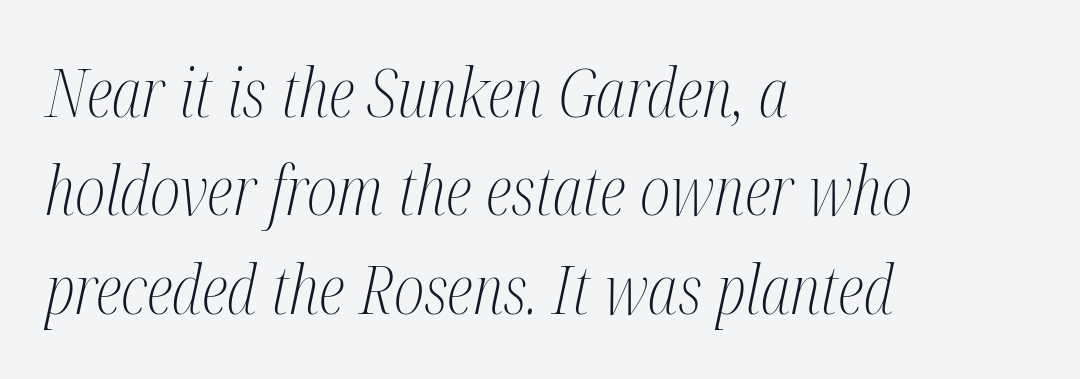
Q: Is the text bold? A: No.
Q: Is the text italic (slanted)? A: Yes, it leans right by about 12 degrees.
Q: Is the typeface a serif or a sans-serif typeface? A: Serif.
Q: Is the text underlined? A: No.
Q: How is the paragraph aligned? A: Left-aligned.
Q: Is the spacing between letters normal or unusually wide? A: Normal.
Q: Is the spacing between lines tight, normal or loose? A: Normal.
Q: Width (condensed, normal, or wide)? A: Condensed.
Q: Stroke contrast? A: Medium.
Q: x-height? A: Medium.
Q: Monospaced? A: No.
